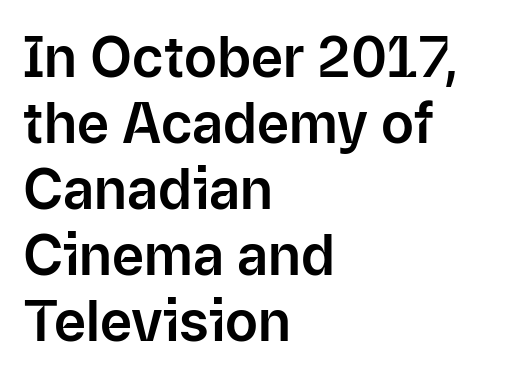
The image shows 55 px sans-serif type, upright; set left-aligned, line spacing 1.2x, normal letter spacing, not underlined; low stroke contrast and a medium x-height.
